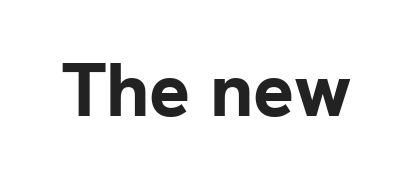
The image shows 76 px bold sans-serif type, upright; set normal letter spacing, not underlined; low stroke contrast and a medium x-height.
